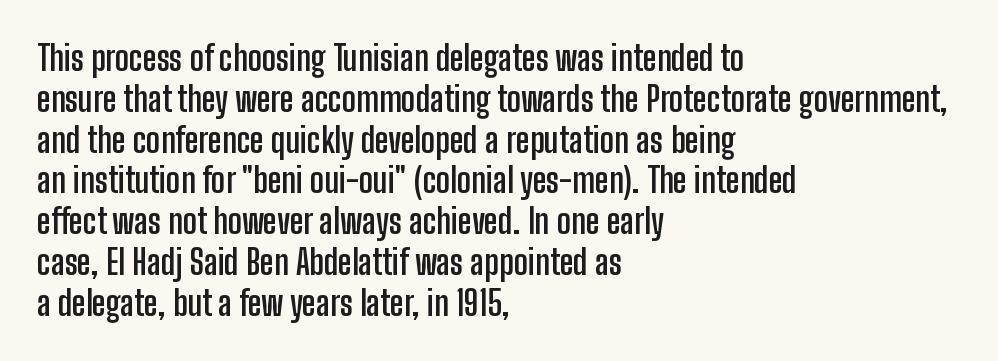
Observe the ordinary spacing: letters are neighbours, not strangers. The face used here has the dense, thick strokes of a bold. Ascenders rise straight up at ninety degrees. The zone under the glyphs is completely vacant.
